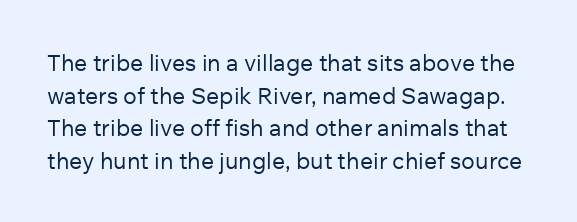
{"italic": "no", "bold": "no", "underline": "no", "line_spacing": "normal", "line_spacing_ratio": 1.42, "letter_spacing": "normal", "letter_spacing_em": 0.0, "glyph_px": 23}
